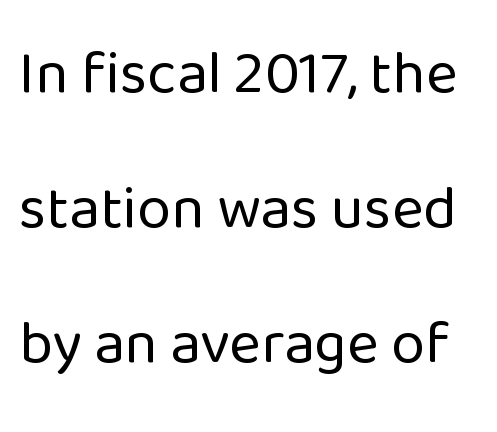
Q: Is the text bold? A: No.
Q: Is the text italic (slanted)? A: No, it is upright.
Q: Is the typeface a serif or a sans-serif typeface? A: Sans-serif.
Q: Is the text underlined? A: No.
Q: Is the spacing between letters normal or unusually wide? A: Normal.
Q: Is the spacing between lines tight, normal or loose? A: Loose.
Q: Width (condensed, normal, or wide)? A: Normal.
Q: Stroke contrast? A: Low.
Q: x-height? A: Medium.
Q: Monospaced? A: No.
